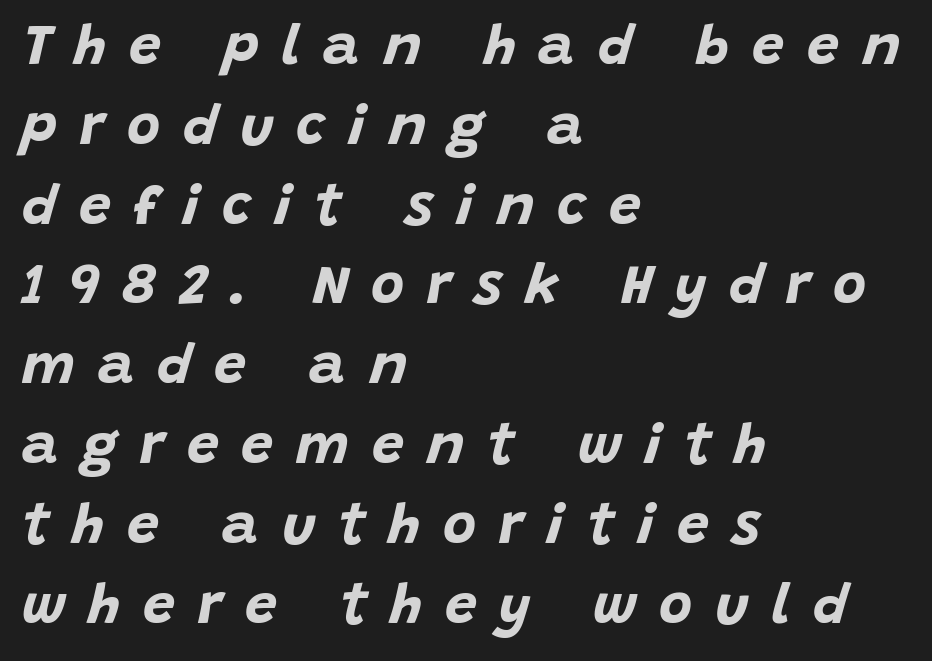
All the whitespace from short lines collects on the right. Think of a printed novel: that variable character pitch is what you see here. Short note: letters widely spaced. Regular leading. Beneath every word, the page is bare. The font's italic variant was chosen for this text.
